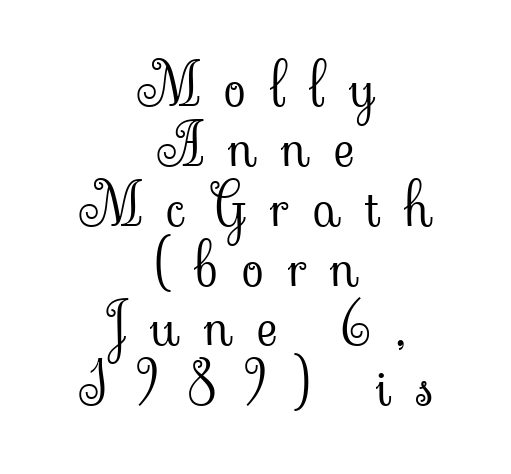
Q: Is the text bold? A: No.
Q: Is the text italic (slanted)? A: No, it is upright.
Q: Is the typeface a serif or a sans-serif typeface? A: Serif.
Q: Is the text underlined? A: No.
Q: How is the paragraph aligned? A: Centered.
Q: Is the spacing between letters normal or unusually wide? A: Unusually wide.
Q: Is the spacing between lines tight, normal or loose? A: Tight.
Q: Width (condensed, normal, or wide)? A: Normal.
Q: Stroke contrast? A: Low.
Q: x-height? A: Small.
Q: Monospaced? A: No.
